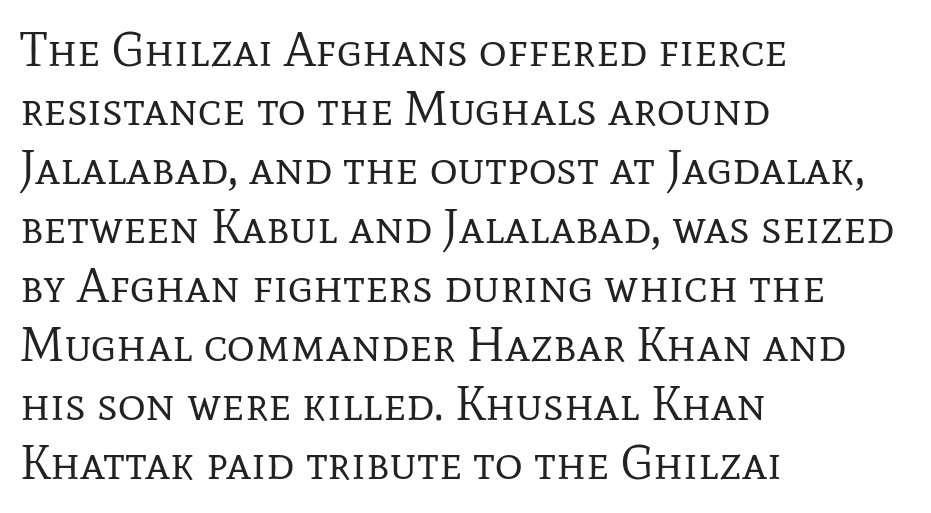
Q: Is the text bold? A: No.
Q: Is the text italic (slanted)? A: No, it is upright.
Q: Is the typeface a serif or a sans-serif typeface? A: Serif.
Q: Is the text underlined? A: No.
Q: How is the paragraph aligned? A: Left-aligned.
Q: Is the spacing between letters normal or unusually wide? A: Normal.
Q: Width (condensed, normal, or wide)? A: Normal.
Q: Stroke contrast? A: Low.
Q: x-height? A: Medium.
Q: Monospaced? A: No.
